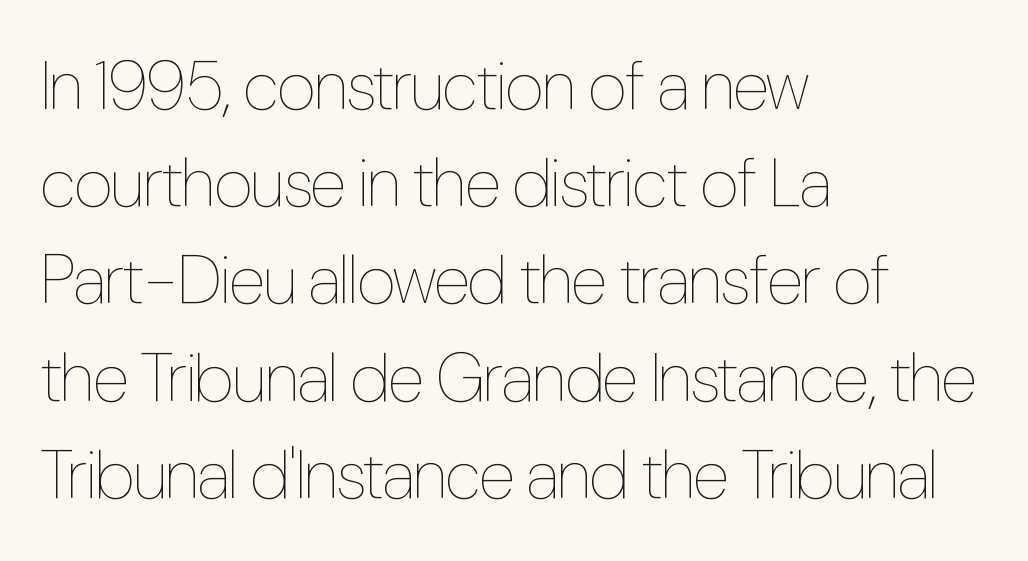
The image shows 68 px thin, condensed type, upright; set left-aligned, normal line spacing (1.43x), normal letter spacing, not underlined; low stroke contrast and a medium x-height.
